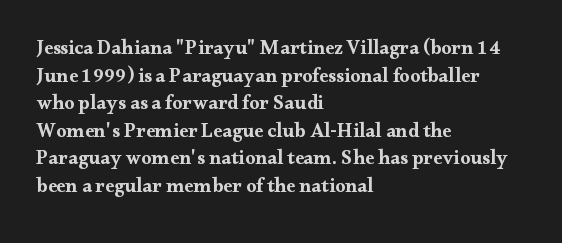
Is the letter spacing exaggerated? No — it looks like the ordinary default. Does the weight exceed regular? Yes, all the way to bold. Layout note: lines flush left. Notice how the stems are strictly vertical — no italics here.
